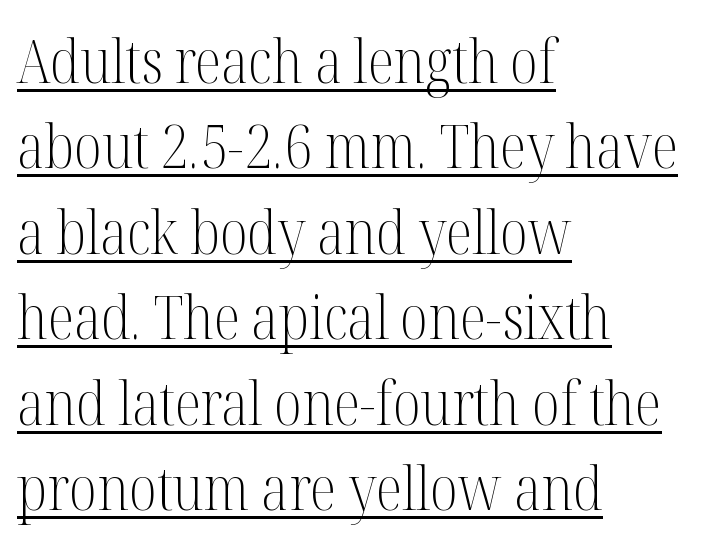
The image shows 61 px light, condensed serif type, upright; set left-aligned, normal line spacing (1.4x), normal letter spacing, underlined; medium stroke contrast and a medium x-height.
